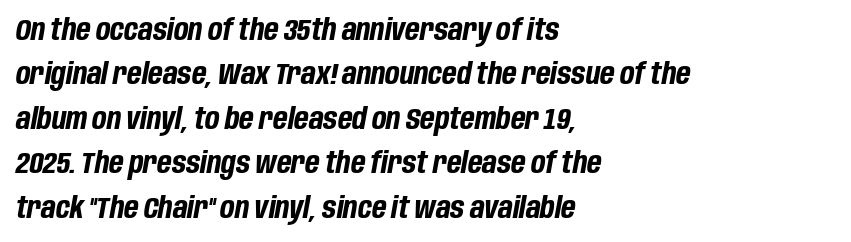
Q: Is the text bold? A: Yes.
Q: Is the text italic (slanted)? A: Yes, it leans right by about 10 degrees.
Q: Is the text underlined? A: No.
Q: How is the paragraph aligned? A: Left-aligned.
Q: Is the spacing between letters normal or unusually wide? A: Normal.
Q: Is the spacing between lines tight, normal or loose? A: Normal.
Q: Width (condensed, normal, or wide)? A: Condensed.
Q: Stroke contrast? A: Low.
Q: x-height? A: Large.
Q: Monospaced? A: No.
